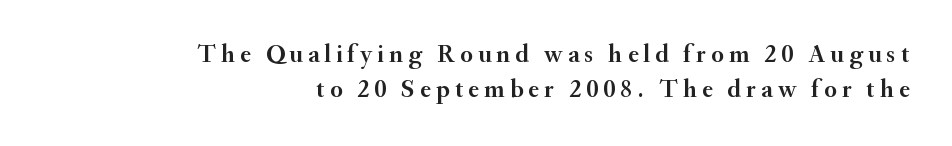
The image shows 26 px text type, upright; set right-aligned, normal line spacing (1.33x), not underlined.
